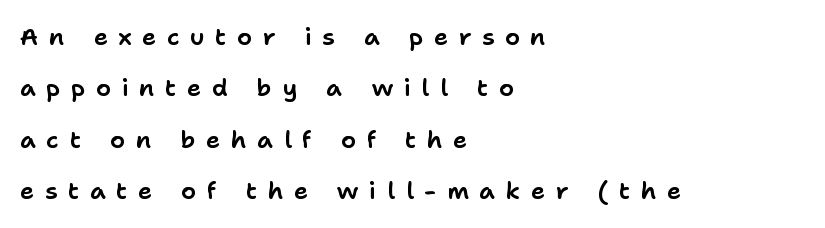
Q: Is the text italic (slanted)? A: No, it is upright.
Q: Is the text underlined? A: No.
Q: How is the paragraph aligned? A: Left-aligned.
Q: Is the spacing between letters normal or unusually wide? A: Unusually wide.
Q: Is the spacing between lines tight, normal or loose? A: Loose.
